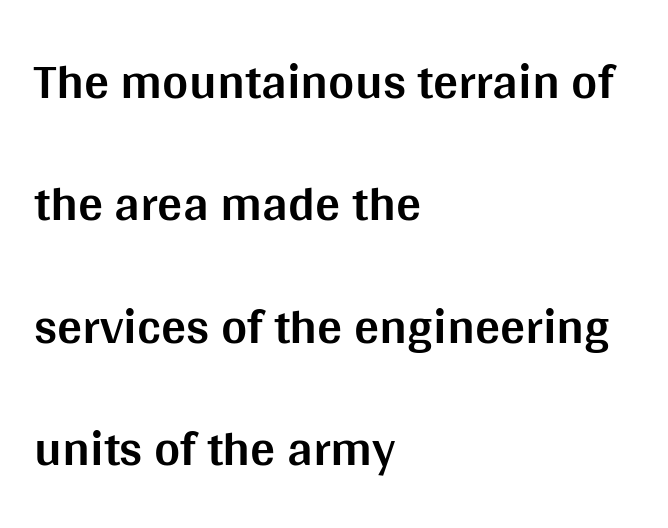
{"serif": "no", "italic": "no", "bold": "yes", "weight": "bold", "width": "normal", "stroke_contrast": "medium", "x_height": "large", "monospaced": "no", "underline": "no", "align": "left", "line_spacing": "loose", "line_spacing_ratio": 2.45, "letter_spacing": "normal", "letter_spacing_em": 0.0, "glyph_px": 50}
